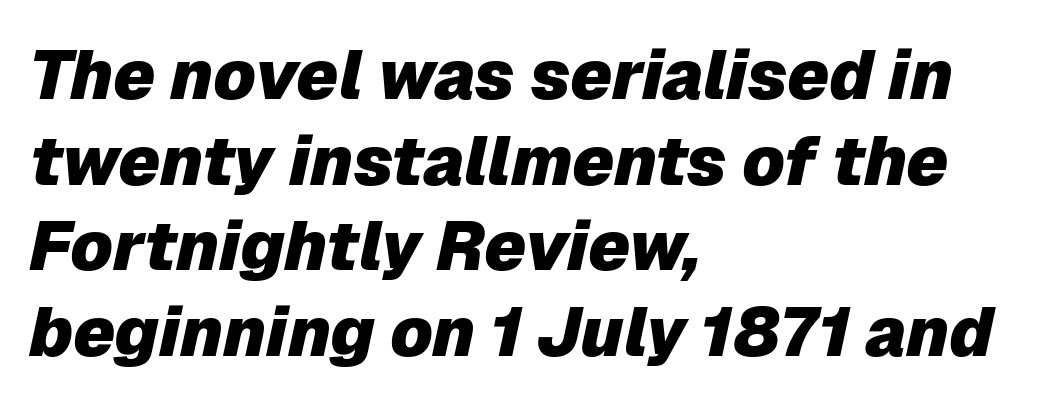
The image shows 69 px heavy type, italic (leaning right); set left-aligned, line spacing 1.24x, normal letter spacing, not underlined; low stroke contrast and a medium x-height.
